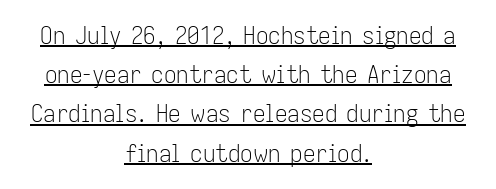
Does a line run under the words? Yes, clearly. Upright lettering throughout. Stroke mass is kept to a normal reading level or below. The text block is weighted toward neither margin, spreading evenly from the middle.
